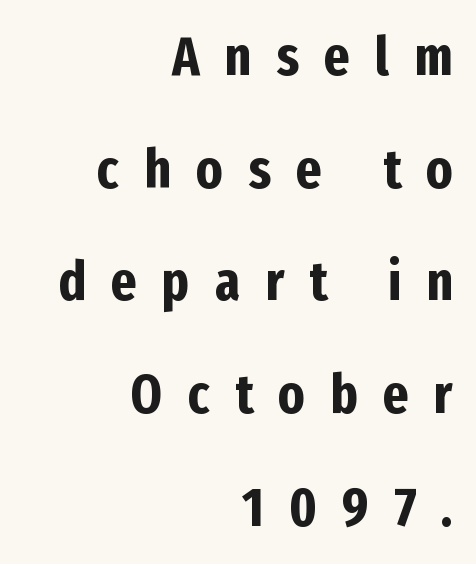
The passage shown is not underscored anywhere. Look at the bottom of the vertical strokes: they stop flat, with no serifs. A typesetter would call this proportional, since set widths differ per character. It's the straight-up-and-down kind of type. Students, observe: this is what heavily led, spacious text looks like. The sample has been set heavy, in full bold.
